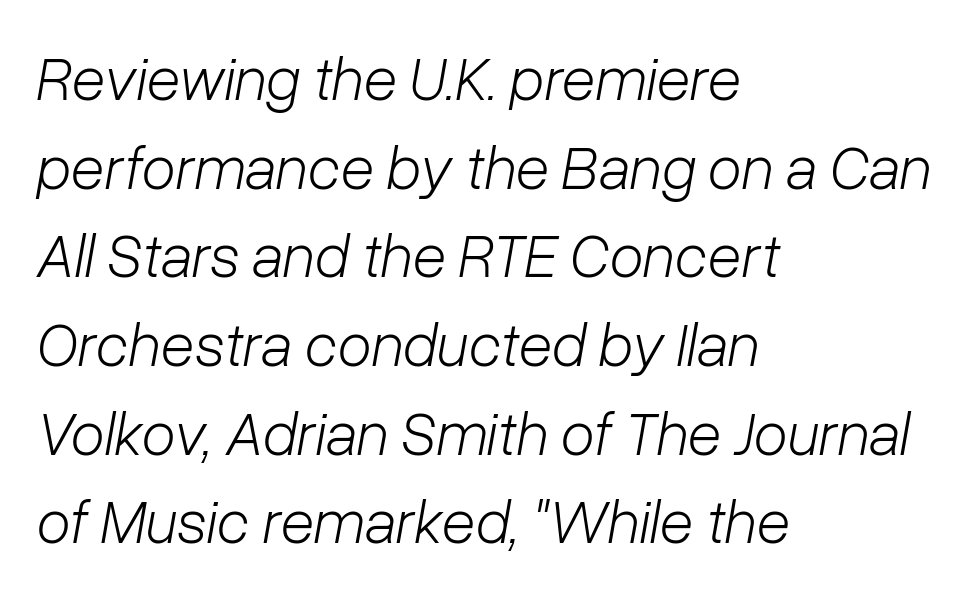
If you drew a ruler down the left edge, every line would touch it. The designer left line spacing at the default. The area under the type is left untouched. A typesetter would call this zero additional tracking. The glyphs look as if they've been sheared to an angle. A light-to-regular cut is what we see here.
